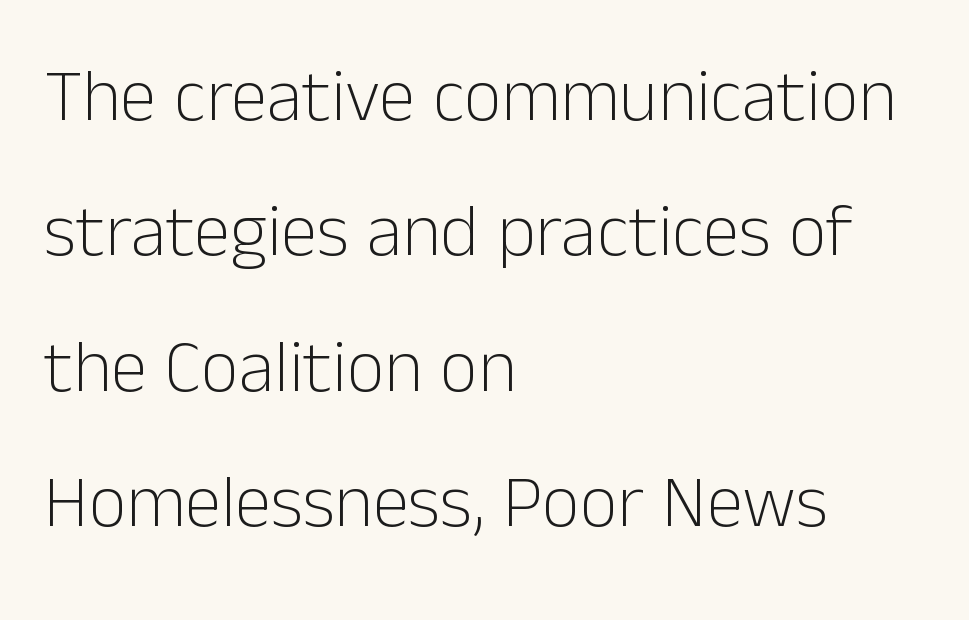
The image shows 74 px light sans-serif type, upright; set left-aligned, line spacing 1.83x, normal letter spacing, not underlined; low stroke contrast and a medium x-height.
